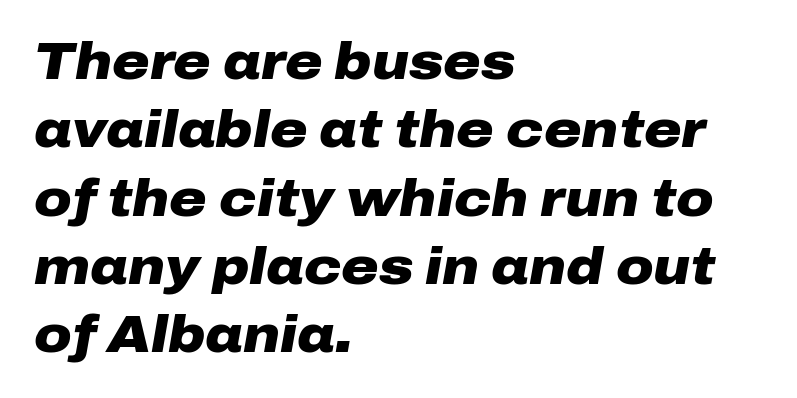
The image shows 51 px heavy, wide type, italic (leaning right); set left-aligned, normal line spacing (1.34x), normal letter spacing, not underlined; low stroke contrast and a medium x-height.
